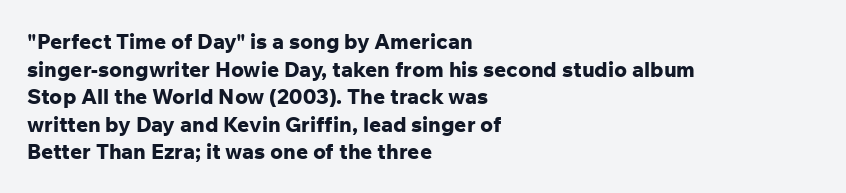
Q: Is the text bold? A: Yes.
Q: Is the text italic (slanted)? A: No, it is upright.
Q: Is the text underlined? A: No.
Q: How is the paragraph aligned? A: Left-aligned.
Q: Is the spacing between letters normal or unusually wide? A: Normal.
Q: Is the spacing between lines tight, normal or loose? A: Normal.
